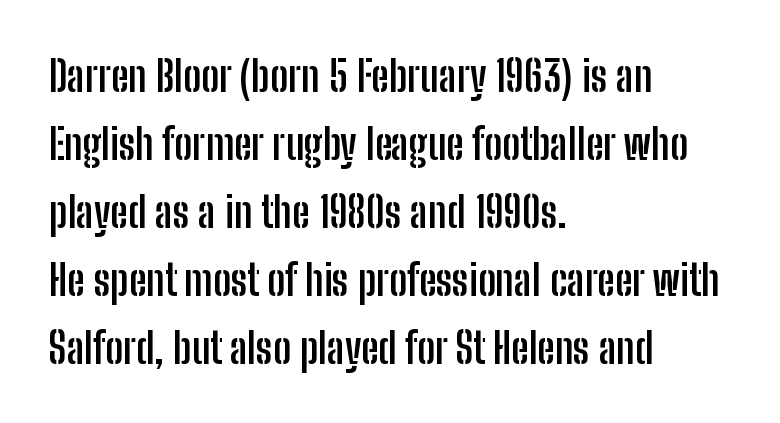
The image shows 43 px semibold, condensed sans-serif type, upright; set left-aligned, normal line spacing (1.58x), normal letter spacing, not underlined; low stroke contrast and a medium x-height.
